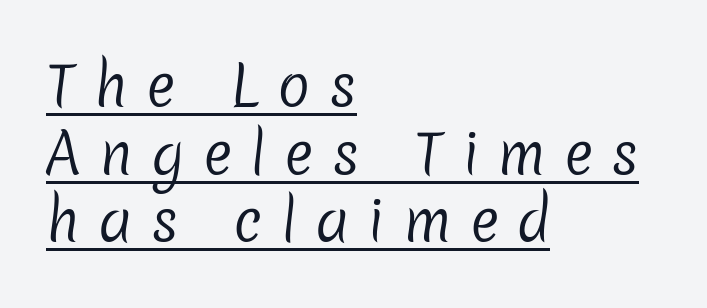
Spacing between characters has been opened up far beyond the box default. Counters stay open thanks to moderate or lighter strokes. Note the varied advance widths — an 'i' is clearly narrower than an 'm'. Is this a sans? Yes — the strokes have no serifs. Notice how the passage keeps a crisp vertical edge on the left only. Glance below the letters and you will spot a drawn line.
